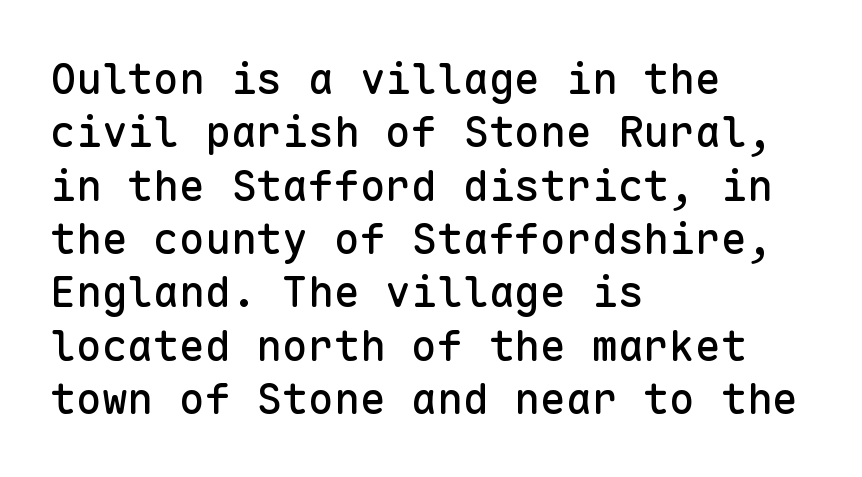
{"serif": "no", "italic": "no", "width": "normal", "stroke_contrast": "low", "x_height": "medium", "monospaced": "yes", "underline": "no", "align": "left", "line_spacing_ratio": 1.24, "letter_spacing": "normal", "letter_spacing_em": 0.0, "glyph_px": 43}
